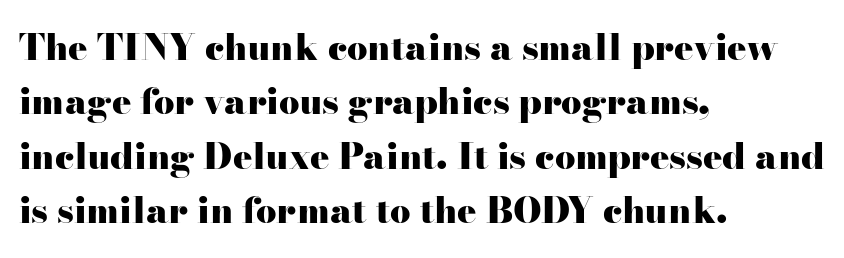
Q: Is the text bold? A: Yes.
Q: Is the text italic (slanted)? A: No, it is upright.
Q: Is the typeface a serif or a sans-serif typeface? A: Serif.
Q: Is the text underlined? A: No.
Q: How is the paragraph aligned? A: Left-aligned.
Q: Is the spacing between letters normal or unusually wide? A: Normal.
Q: Is the spacing between lines tight, normal or loose? A: Normal.
Q: Width (condensed, normal, or wide)? A: Wide.
Q: Stroke contrast? A: High.
Q: x-height? A: Small.
Q: Monospaced? A: No.
